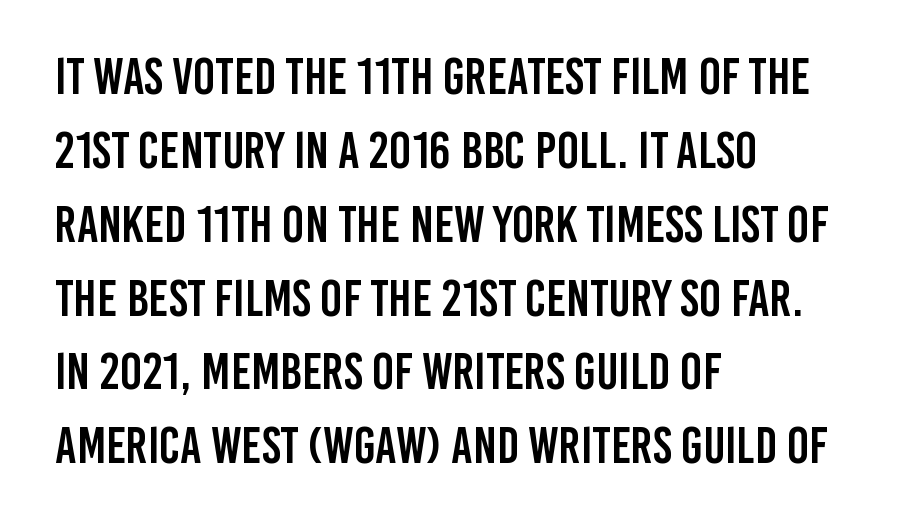
Q: Is the text italic (slanted)? A: No, it is upright.
Q: Is the typeface a serif or a sans-serif typeface? A: Sans-serif.
Q: Is the text underlined? A: No.
Q: How is the paragraph aligned? A: Left-aligned.
Q: Is the spacing between letters normal or unusually wide? A: Normal.
Q: Is the spacing between lines tight, normal or loose? A: Normal.
Q: Width (condensed, normal, or wide)? A: Condensed.
Q: Stroke contrast? A: Low.
Q: x-height? A: Large.
Q: Monospaced? A: No.
